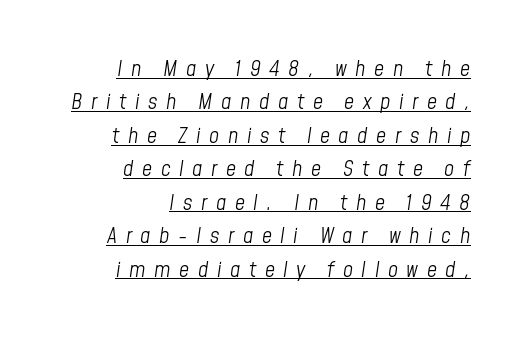
The rendering anchors every line to the right-hand side. The axis of the letterforms is tilted away from vertical. Line spacing here is normal. These glyphs show unthickened strokes, regular width or finer. Glyph-to-glyph distance is far greater than everyday printed text. In designer terms, the underline attribute is active on this setting.
